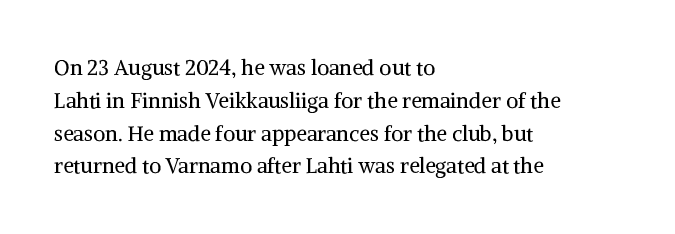
Upright lettering throughout. The rows are spaced the way most documents space them. These lines stack with their left ends in a neat column. The space beneath each line is pristine and unruled. This sample uses plain, unmodified letter spacing. Stem width sits at or under what a default text font uses.
